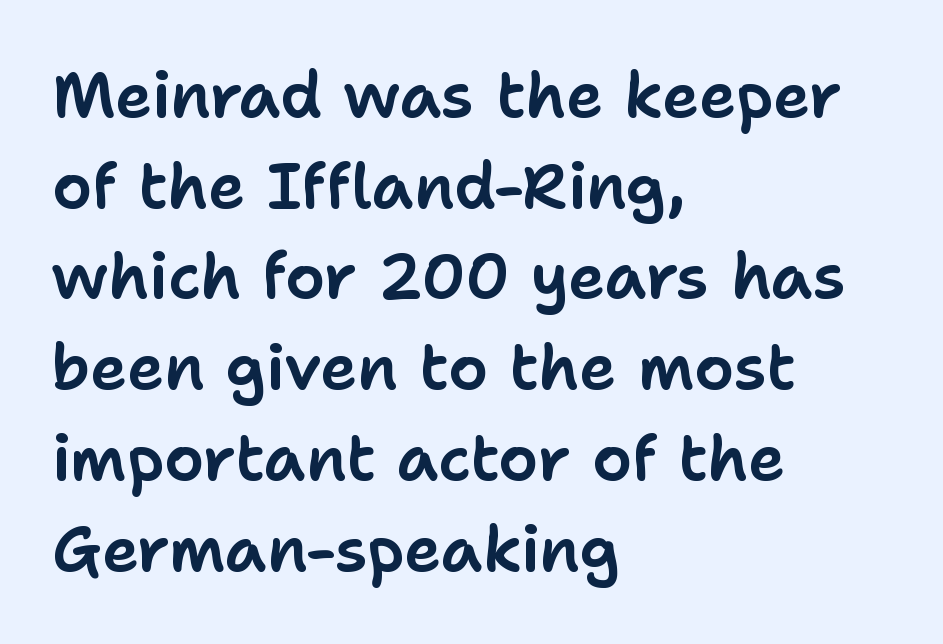
{"serif": "no", "italic": "no", "width": "normal", "stroke_contrast": "low", "x_height": "medium", "monospaced": "no", "underline": "no", "align": "left", "line_spacing": "normal", "line_spacing_ratio": 1.44, "letter_spacing": "normal", "letter_spacing_em": 0.0, "glyph_px": 63}
